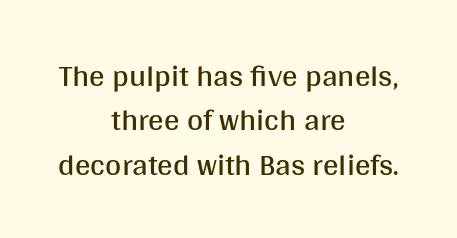
Q: Is the text bold? A: No.
Q: Is the text italic (slanted)? A: No, it is upright.
Q: Is the typeface a serif or a sans-serif typeface? A: Sans-serif.
Q: Is the text underlined? A: No.
Q: How is the paragraph aligned? A: Centered.
Q: Is the spacing between letters normal or unusually wide? A: Normal.
Q: Is the spacing between lines tight, normal or loose? A: Normal.
Q: Width (condensed, normal, or wide)? A: Normal.
Q: Stroke contrast? A: Medium.
Q: x-height? A: Large.
Q: Monospaced? A: No.
